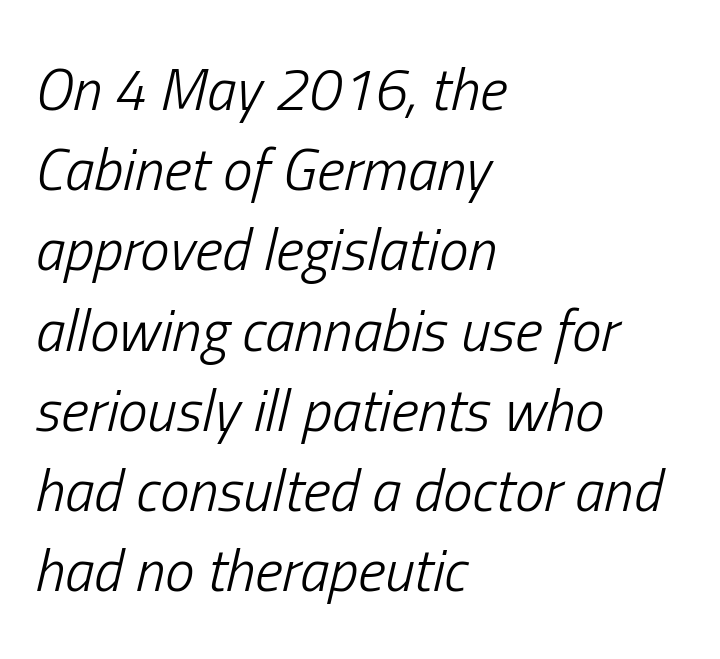
This sample is left-justified, so line endings fall wherever the words run out. A normal amount of white space separates one row of letters from the next. The passage shown is typed in a proportional face where columns would drift. Nothing unusual about the tracking: characters are spaced as the font intends. Nobody drew a line under any word here. These glyphs show unthickened strokes, regular width or finer.
